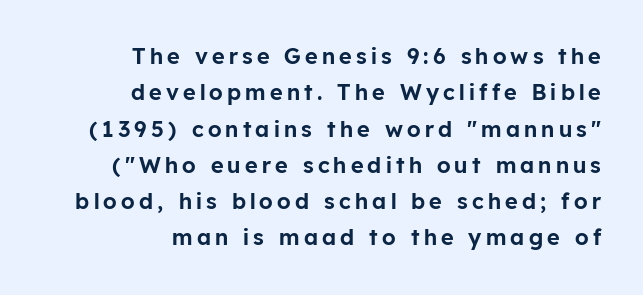
{"italic": "no", "underline": "no", "align": "right", "line_spacing": "normal", "line_spacing_ratio": 1.65, "glyph_px": 22}
